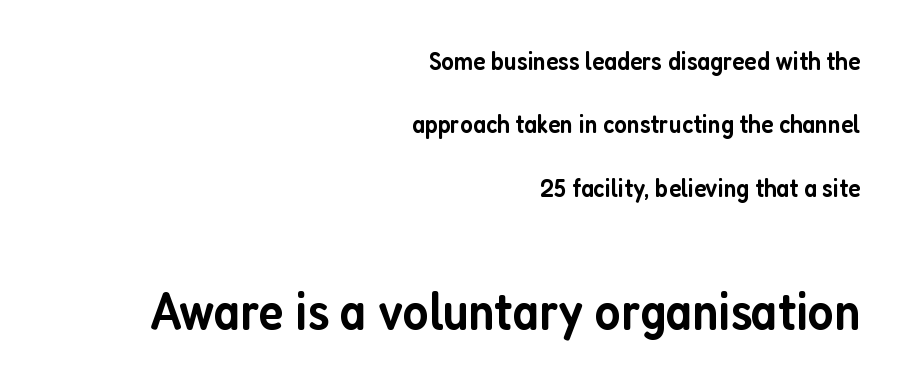
{"serif": "no", "italic": "no", "bold": "semi", "weight": "semibold", "width": "condensed", "stroke_contrast": "low", "x_height": "medium", "monospaced": "no", "underline": "no", "align": "right", "line_spacing": "loose", "line_spacing_ratio": 2.44, "letter_spacing": "normal", "letter_spacing_em": 0.0, "larger_block": "second", "size_ratio": 2.04, "glyph_px": 53}
